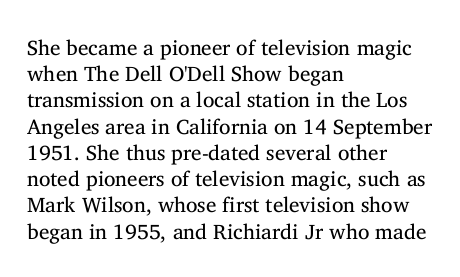
{"italic": "no", "bold": "no", "underline": "no", "align": "left", "line_spacing": "normal", "line_spacing_ratio": 1.25, "letter_spacing": "normal", "letter_spacing_em": 0.0, "glyph_px": 21}
